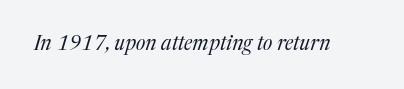
{"italic": "yes", "lean": "right", "slant_degrees": 17, "bold": "no", "underline": "no", "letter_spacing": "normal", "letter_spacing_em": 0.0, "glyph_px": 20}
